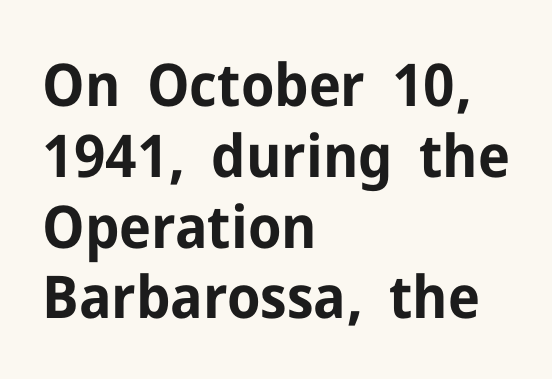
Q: Is the text bold? A: Yes.
Q: Is the text italic (slanted)? A: No, it is upright.
Q: Is the typeface a serif or a sans-serif typeface? A: Sans-serif.
Q: Is the text underlined? A: No.
Q: How is the paragraph aligned? A: Left-aligned.
Q: Is the spacing between letters normal or unusually wide? A: Normal.
Q: Width (condensed, normal, or wide)? A: Normal.
Q: Stroke contrast? A: Low.
Q: x-height? A: Medium.
Q: Monospaced? A: No.
